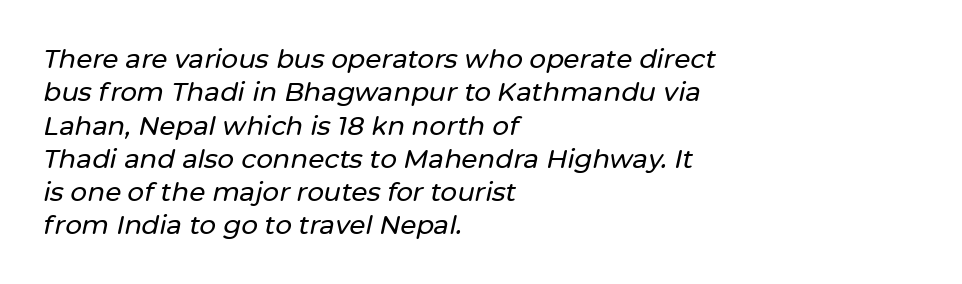
The image shows 26 px text type, italic (leaning right); set left-aligned, normal line spacing (1.28x), normal letter spacing, not underlined.
